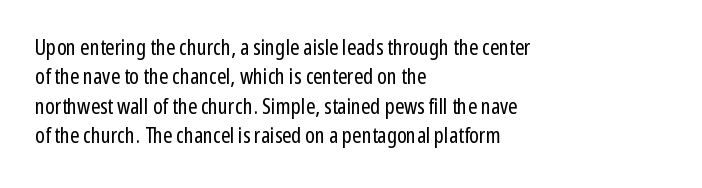
{"italic": "no", "bold": "no", "underline": "no", "align": "left", "line_spacing": "normal", "line_spacing_ratio": 1.34, "letter_spacing": "normal", "letter_spacing_em": 0.0, "glyph_px": 22}
